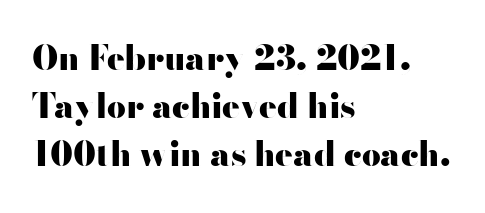
Unmarked baselines from the first word to the last. Each line starts at the same left margin while the right side varies. How would I describe the line gaps? Plain and ordinary. A typesetter would call this zero additional tracking. The face used here has the dense, thick strokes of a bold.
